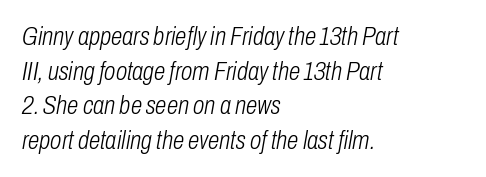
{"italic": "yes", "lean": "right", "slant_degrees": 10, "bold": "no", "underline": "no", "align": "left", "line_spacing": "normal", "line_spacing_ratio": 1.33, "letter_spacing": "normal", "letter_spacing_em": 0.0, "glyph_px": 26}
